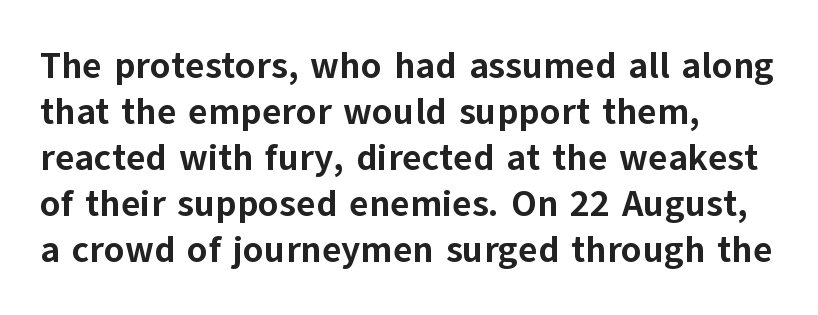
The image shows 37 px bold sans-serif type, upright; set left-aligned, line spacing 1.24x, normal letter spacing, not underlined; low stroke contrast and a medium x-height.
